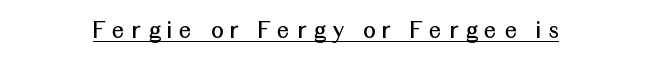
Here the glyphs are tracked loosely, breaking word shapes into spaced letters. Upright lettering throughout. This rendering features underlined lettering.
